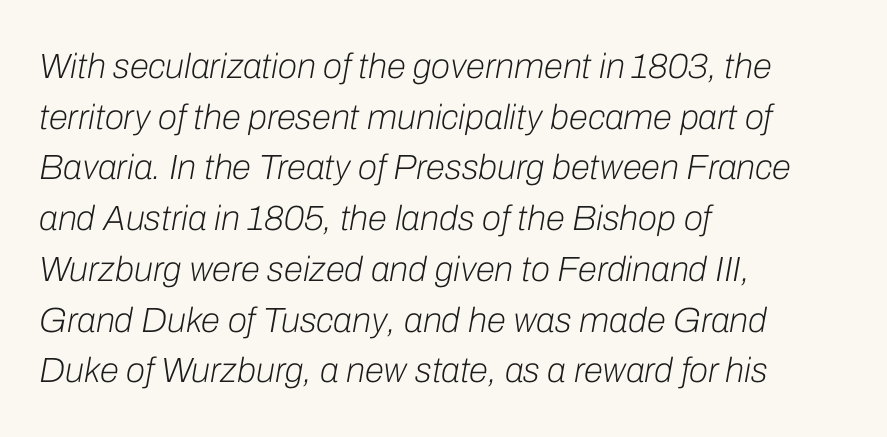
The image shows 35 px light type, italic (leaning right); set left-aligned, normal line spacing (1.45x), normal letter spacing, not underlined; low stroke contrast and a medium x-height.
